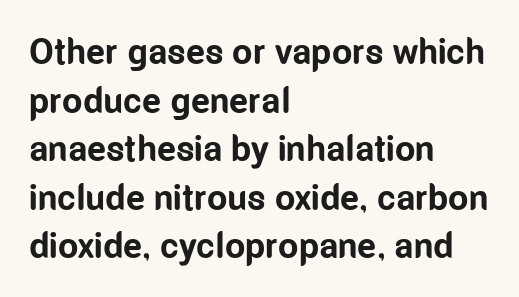
Unlike italic type, these characters show no tilt at all. Stroke terminals: plain, sans-serif. How are the letters spaced? Ordinarily, with no added tracking. Anything drawn beneath the words? Only blank space.
